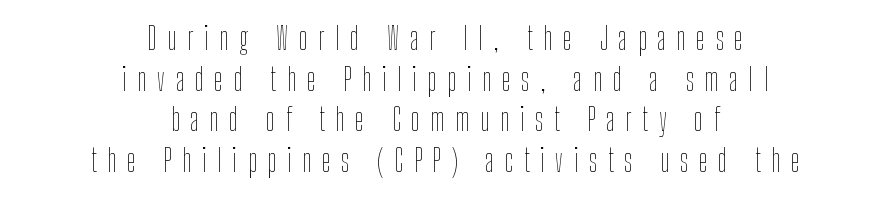
The image shows 31 px thin, condensed type, upright; set centered, normal line spacing (1.31x), unusually wide letter spacing (+0.35 em), not underlined; low stroke contrast and a medium x-height.
